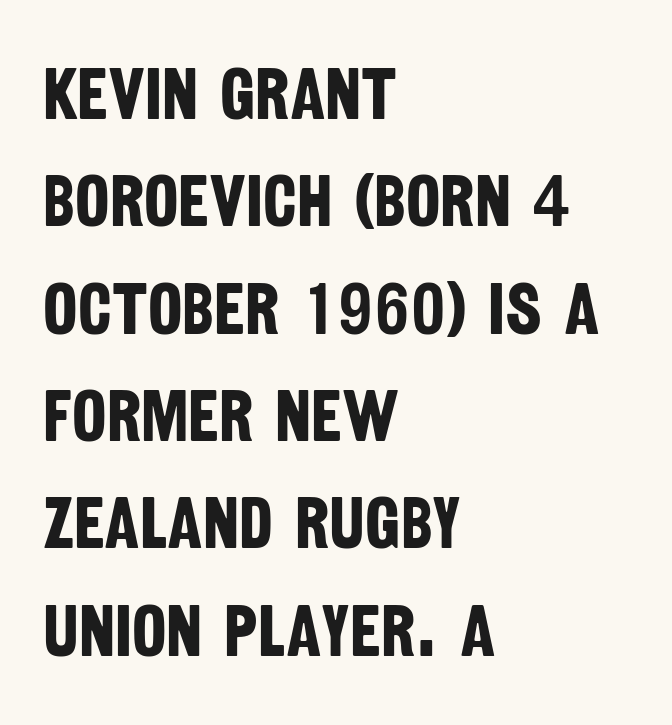
The image shows 73 px bold, condensed sans-serif type; set left-aligned, normal line spacing (1.47x), normal letter spacing, not underlined; low stroke contrast and a large x-height.
